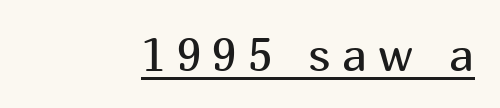
Q: Is the text bold? A: No.
Q: Is the text italic (slanted)? A: No, it is upright.
Q: Is the typeface a serif or a sans-serif typeface? A: Sans-serif.
Q: Is the text underlined? A: Yes.
Q: How is the paragraph aligned? A: Right-aligned.
Q: Is the spacing between letters normal or unusually wide? A: Unusually wide.
Q: Width (condensed, normal, or wide)? A: Normal.
Q: Stroke contrast? A: Medium.
Q: x-height? A: Medium.
Q: Monospaced? A: No.
